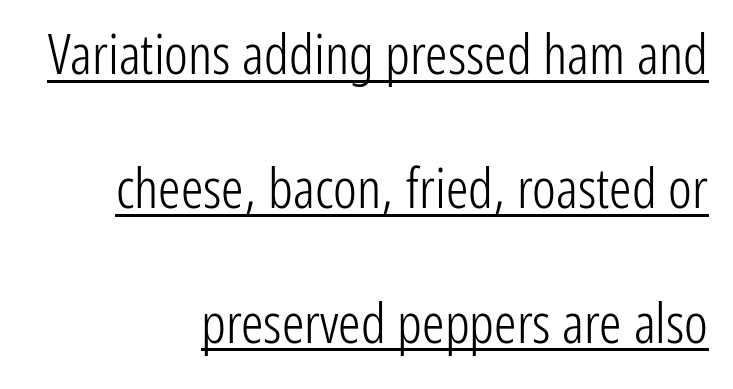
The image shows 56 px light, condensed sans-serif type, upright; set right-aligned, loose line spacing (2.4x), normal letter spacing, underlined; low stroke contrast and a medium x-height.
